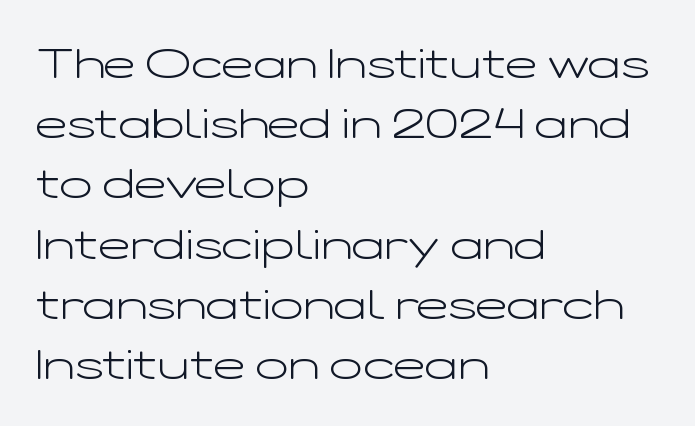
{"serif": "no", "italic": "no", "bold": "no", "weight": "light", "width": "wide", "stroke_contrast": "low", "x_height": "medium", "monospaced": "no", "underline": "no", "align": "left", "line_spacing": "normal", "line_spacing_ratio": 1.4, "letter_spacing": "normal", "letter_spacing_em": 0.0, "glyph_px": 43}
